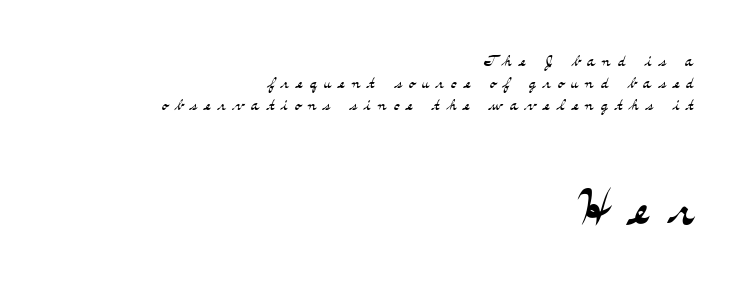
The tracking reads as deliberately expanded to a designer's eye. Character widths vary here, with narrow letters taking less room than wide ones. Scale increases going downward across the two blocks. A serif font was chosen for this passage. Honestly, there is no underline to notice here at all.
